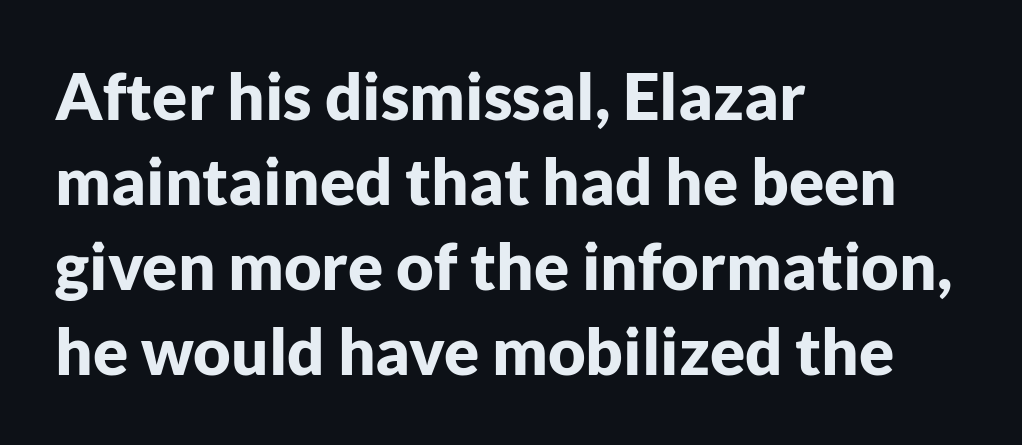
Does the weight exceed regular? Yes, all the way to bold. Does the leading feel generous? No, just average. The passage shown is typed in a proportional face where columns would drift. Quick note: underline off.
